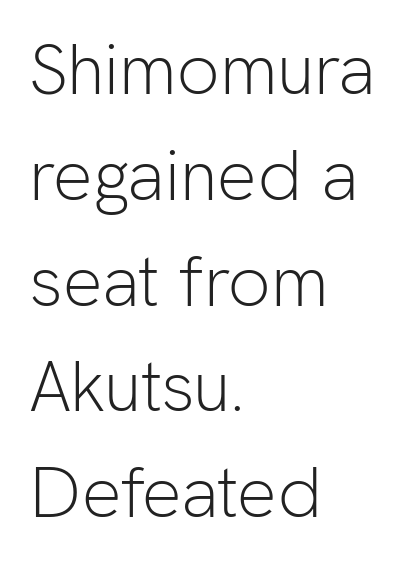
Q: Is the text bold? A: No.
Q: Is the text italic (slanted)? A: No, it is upright.
Q: Is the typeface a serif or a sans-serif typeface? A: Sans-serif.
Q: Is the text underlined? A: No.
Q: How is the paragraph aligned? A: Left-aligned.
Q: Is the spacing between letters normal or unusually wide? A: Normal.
Q: Is the spacing between lines tight, normal or loose? A: Normal.
Q: Width (condensed, normal, or wide)? A: Normal.
Q: Stroke contrast? A: Low.
Q: x-height? A: Medium.
Q: Monospaced? A: No.
